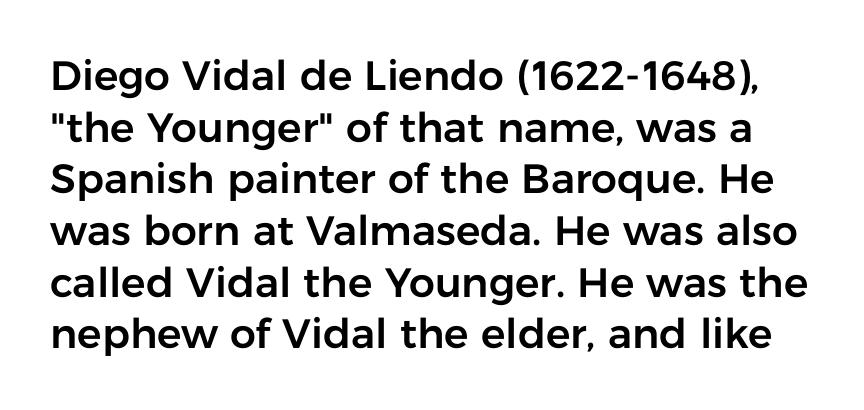
Q: Is the text italic (slanted)? A: No, it is upright.
Q: Is the typeface a serif or a sans-serif typeface? A: Sans-serif.
Q: Is the text underlined? A: No.
Q: Is the spacing between letters normal or unusually wide? A: Normal.
Q: Is the spacing between lines tight, normal or loose? A: Normal.
Q: Width (condensed, normal, or wide)? A: Normal.
Q: Stroke contrast? A: Low.
Q: x-height? A: Medium.
Q: Monospaced? A: No.
